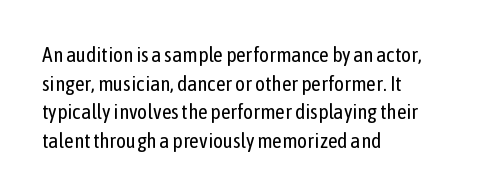
Q: Is the text bold? A: No.
Q: Is the text italic (slanted)? A: No, it is upright.
Q: Is the text underlined? A: No.
Q: How is the paragraph aligned? A: Left-aligned.
Q: Is the spacing between letters normal or unusually wide? A: Normal.
Q: Is the spacing between lines tight, normal or loose? A: Normal.
